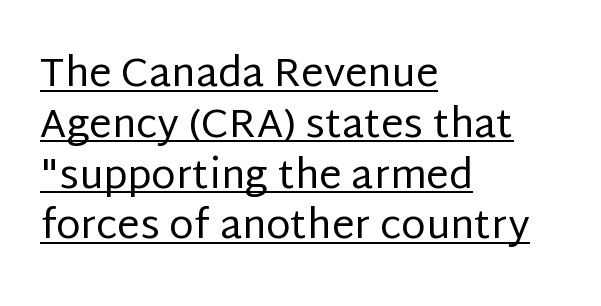
The image shows 40 px regular-weight sans-serif type, upright; set left-aligned, normal line spacing (1.27x), normal letter spacing, underlined; low stroke contrast and a large x-height.
